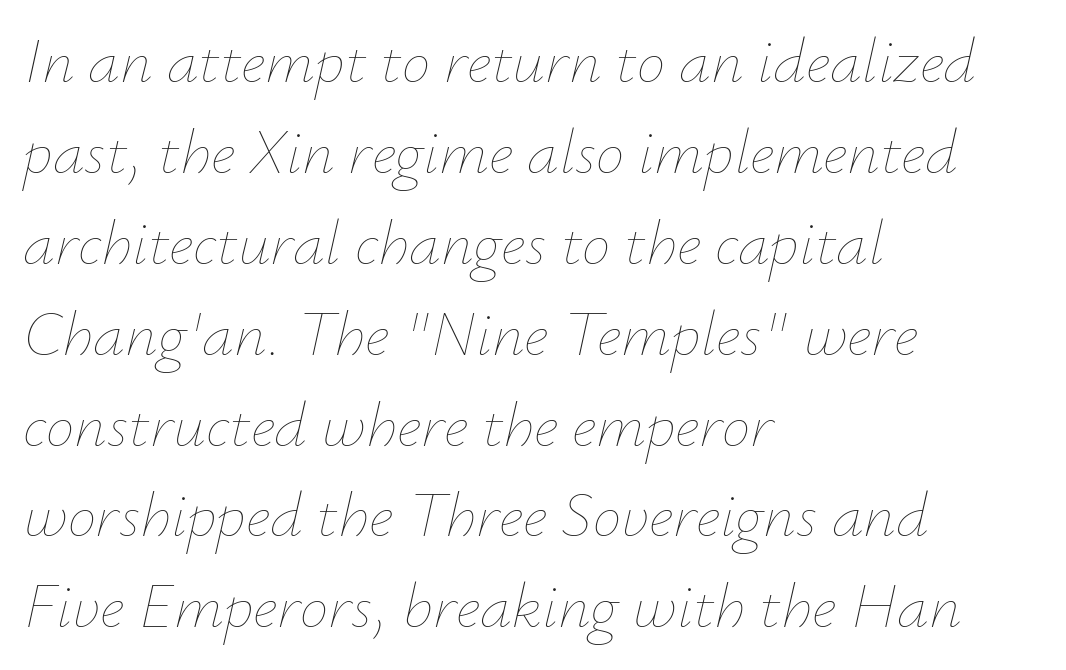
The image shows 64 px thin type, italic (leaning right); set left-aligned, normal line spacing (1.42x), normal letter spacing, not underlined; low stroke contrast and a small x-height.
